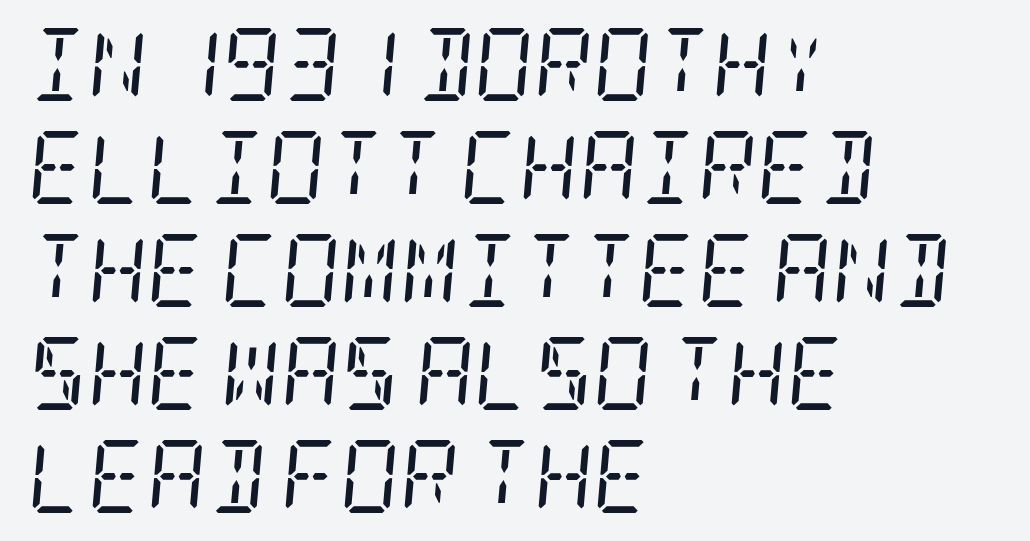
The image shows 73 px regular-weight, condensed serif type, italic (leaning right); set left-aligned, normal line spacing (1.41x), normal letter spacing, not underlined; low stroke contrast and a large x-height.
